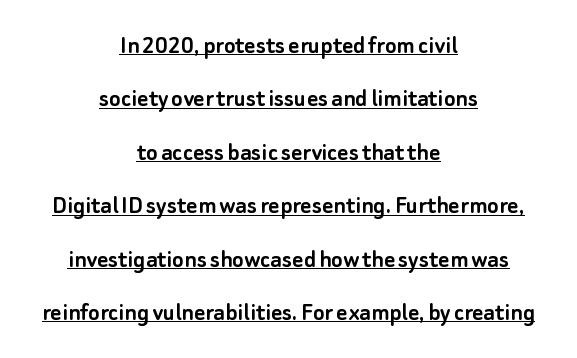
Posture: upright roman. The glyphs are accompanied by a horizontal stroke just below them. Every row of glyphs is offset so its center matches the block's center. The passage shown stacks its lines with a broad gap. Inter-character spacing is left at the font's built-in metrics.
